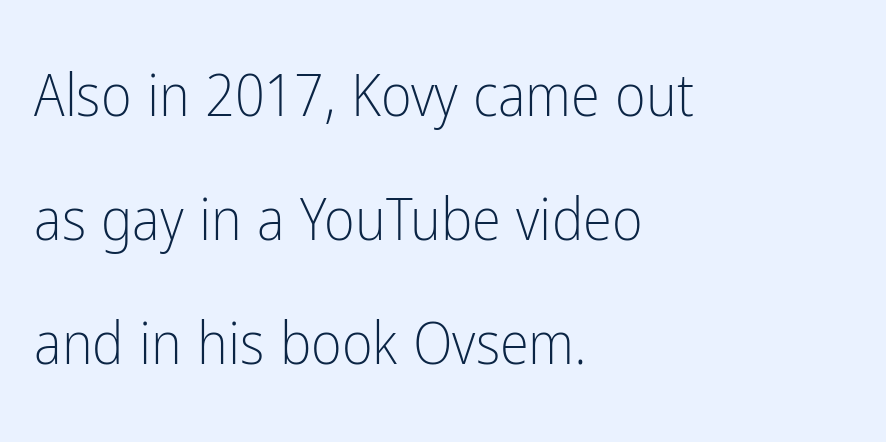
Q: Is the text bold? A: No.
Q: Is the text italic (slanted)? A: No, it is upright.
Q: Is the typeface a serif or a sans-serif typeface? A: Sans-serif.
Q: Is the text underlined? A: No.
Q: How is the paragraph aligned? A: Left-aligned.
Q: Is the spacing between letters normal or unusually wide? A: Normal.
Q: Is the spacing between lines tight, normal or loose? A: Loose.
Q: Width (condensed, normal, or wide)? A: Condensed.
Q: Stroke contrast? A: Low.
Q: x-height? A: Medium.
Q: Monospaced? A: No.
